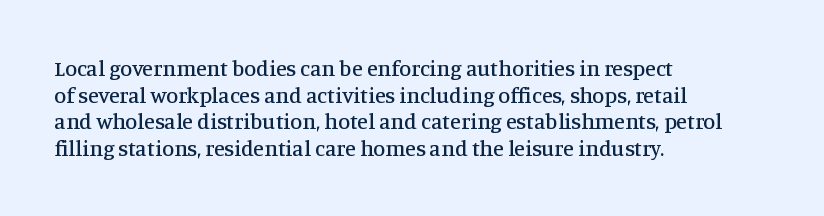
The image shows 22 px text type, upright; set left-aligned, line spacing 1.21x, normal letter spacing, not underlined.
